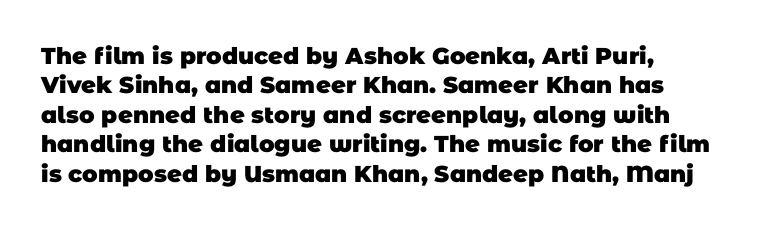
The image shows 23 px bold type; set normal line spacing (1.28x), normal letter spacing, not underlined.
